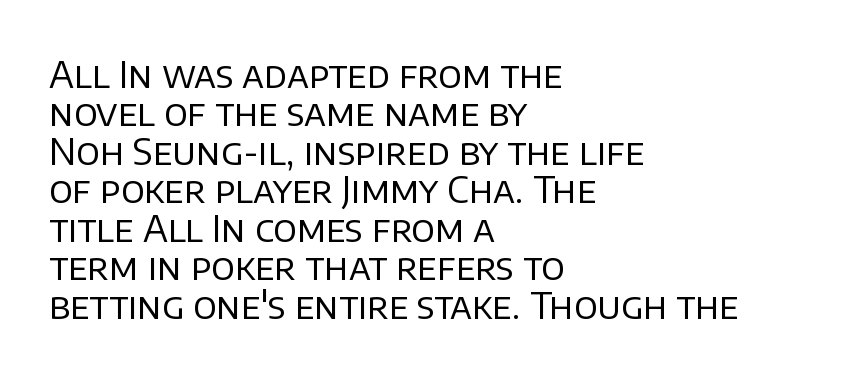
{"serif": "no", "italic": "no", "bold": "no", "weight": "regular", "width": "normal", "stroke_contrast": "low", "x_height": "large", "monospaced": "no", "underline": "no", "align": "left", "line_spacing": "tight", "line_spacing_ratio": 1.04, "letter_spacing": "normal", "letter_spacing_em": 0.0, "glyph_px": 37}
